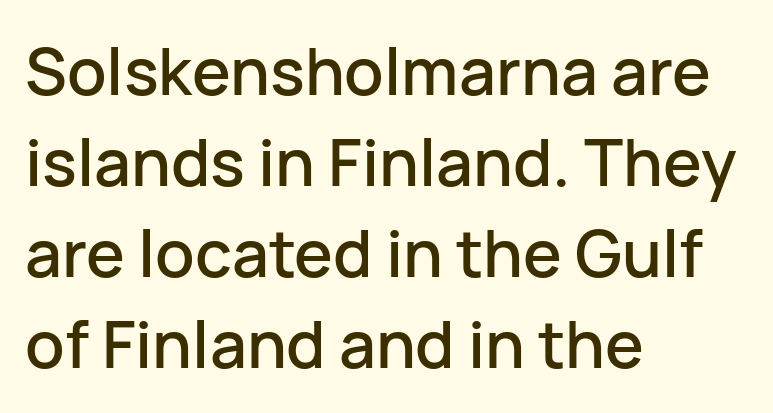
Q: Is the text italic (slanted)? A: No, it is upright.
Q: Is the typeface a serif or a sans-serif typeface? A: Sans-serif.
Q: Is the text underlined? A: No.
Q: How is the paragraph aligned? A: Left-aligned.
Q: Is the spacing between letters normal or unusually wide? A: Normal.
Q: Is the spacing between lines tight, normal or loose? A: Normal.
Q: Width (condensed, normal, or wide)? A: Normal.
Q: Stroke contrast? A: Low.
Q: x-height? A: Medium.
Q: Monospaced? A: No.
